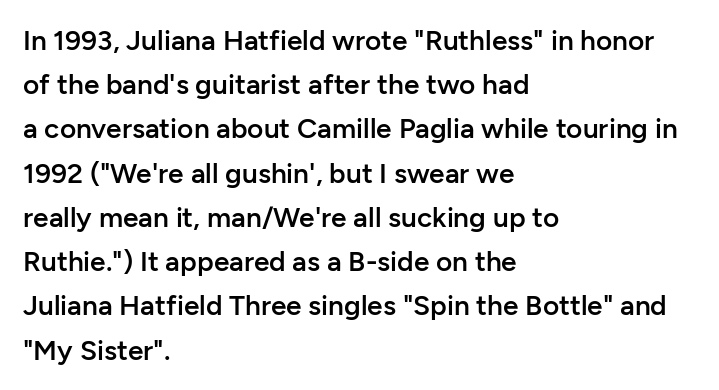
The image shows 28 px semibold sans-serif type, upright; set left-aligned, normal line spacing (1.58x), normal letter spacing, not underlined; low stroke contrast and a medium x-height.
